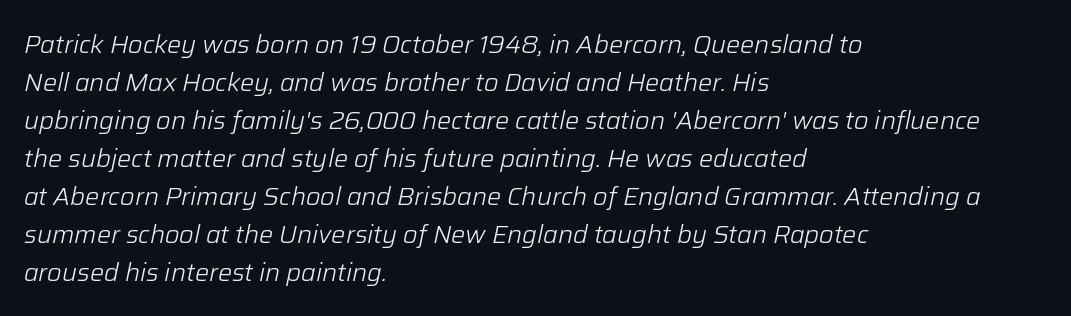
The vertical gap from one line to the next is medium. You could call the tracking neutral — neither tight nor loose. Bare-footed words on every line. Horizontal alignment here is leftward, the default for most running prose. Stems here are at most as thick as an everyday book face. Notice how the stems are inclined rather than vertical — that's the hallmark of italics.
